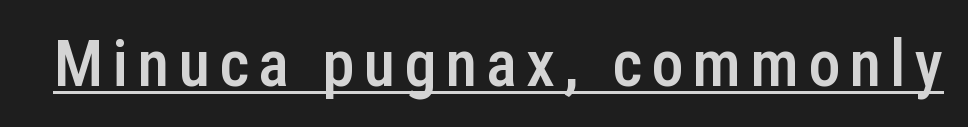
The image shows 65 px semibold, condensed sans-serif type, upright; set underlined; low stroke contrast and a medium x-height.
